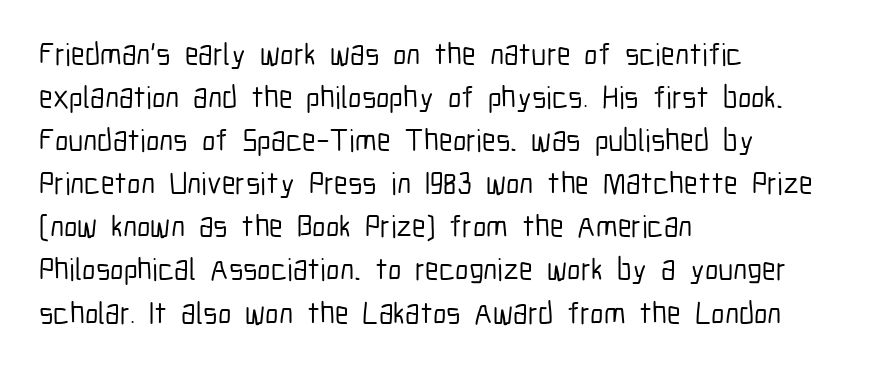
The image shows 31 px condensed sans-serif type, upright; set left-aligned, normal line spacing (1.39x), normal letter spacing, not underlined; low stroke contrast and a medium x-height.
